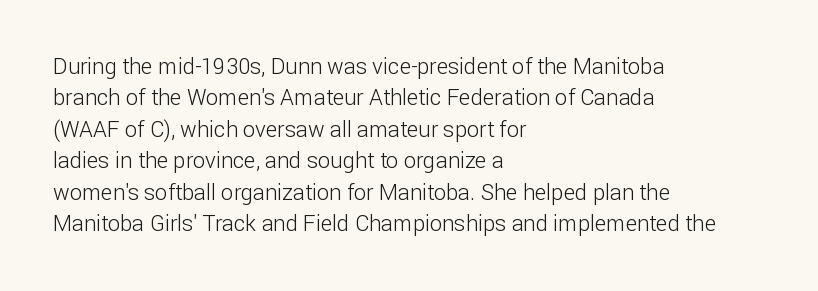
The line-height multiplier appears to be the usual default. The ragged edge is on the right, which tells us the setting is flush left. A typesetter would mark this as roman, not italic. This sample uses plain, unmodified letter spacing. No letter is thick-stroked: the sample isn't bold.
